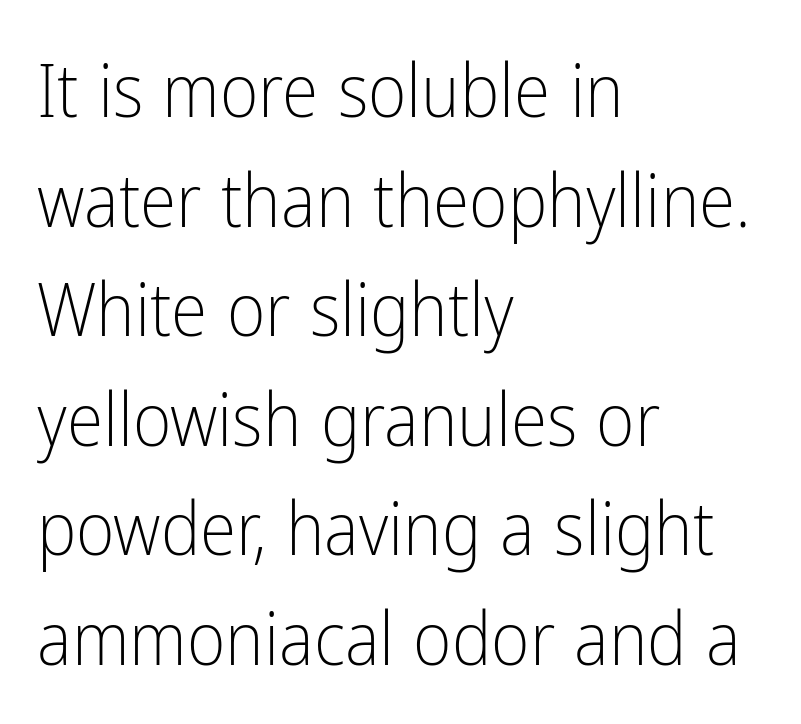
Q: Is the text bold? A: No.
Q: Is the text italic (slanted)? A: No, it is upright.
Q: Is the typeface a serif or a sans-serif typeface? A: Sans-serif.
Q: Is the text underlined? A: No.
Q: How is the paragraph aligned? A: Left-aligned.
Q: Is the spacing between letters normal or unusually wide? A: Normal.
Q: Is the spacing between lines tight, normal or loose? A: Normal.
Q: Width (condensed, normal, or wide)? A: Condensed.
Q: Stroke contrast? A: Low.
Q: x-height? A: Medium.
Q: Monospaced? A: No.
